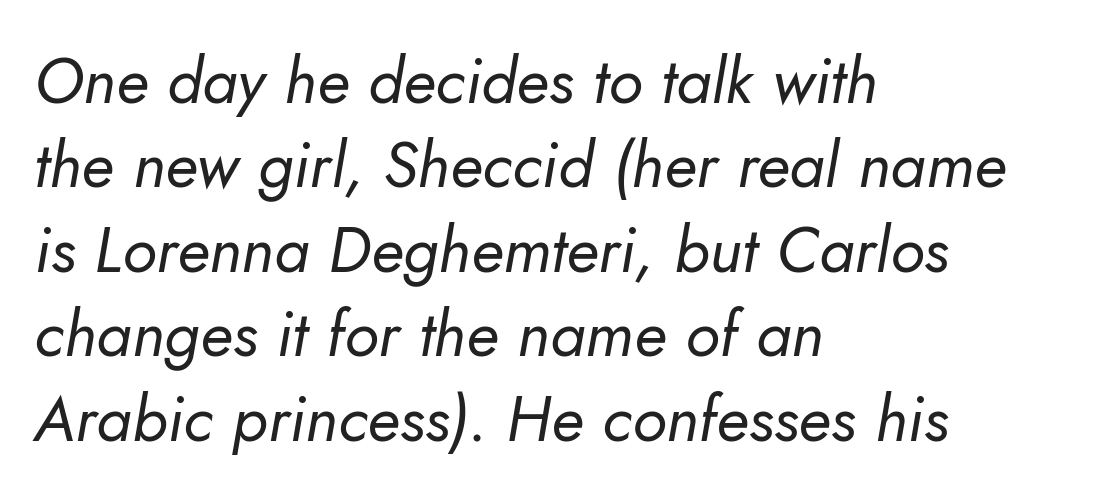
Q: Is the text bold? A: No.
Q: Is the text italic (slanted)? A: Yes, it leans right by about 10 degrees.
Q: Is the text underlined? A: No.
Q: How is the paragraph aligned? A: Left-aligned.
Q: Is the spacing between letters normal or unusually wide? A: Normal.
Q: Is the spacing between lines tight, normal or loose? A: Normal.
Q: Width (condensed, normal, or wide)? A: Normal.
Q: Stroke contrast? A: Low.
Q: x-height? A: Small.
Q: Monospaced? A: No.
